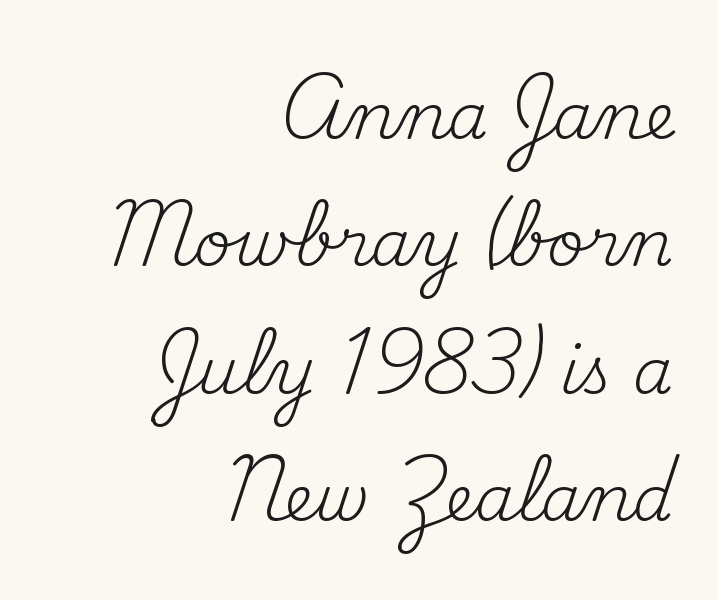
Q: Is the text bold? A: No.
Q: Is the text italic (slanted)? A: Yes.
Q: Is the typeface a serif or a sans-serif typeface? A: Serif.
Q: Is the text underlined? A: No.
Q: How is the paragraph aligned? A: Right-aligned.
Q: Is the spacing between letters normal or unusually wide? A: Normal.
Q: Is the spacing between lines tight, normal or loose? A: Loose.
Q: Width (condensed, normal, or wide)? A: Normal.
Q: Stroke contrast? A: Medium.
Q: x-height? A: Small.
Q: Monospaced? A: No.
